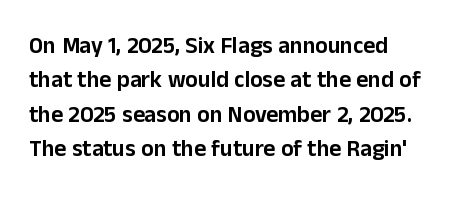
{"italic": "no", "underline": "no", "align": "left", "line_spacing": "normal", "line_spacing_ratio": 1.49, "letter_spacing": "normal", "letter_spacing_em": 0.0, "glyph_px": 23}
